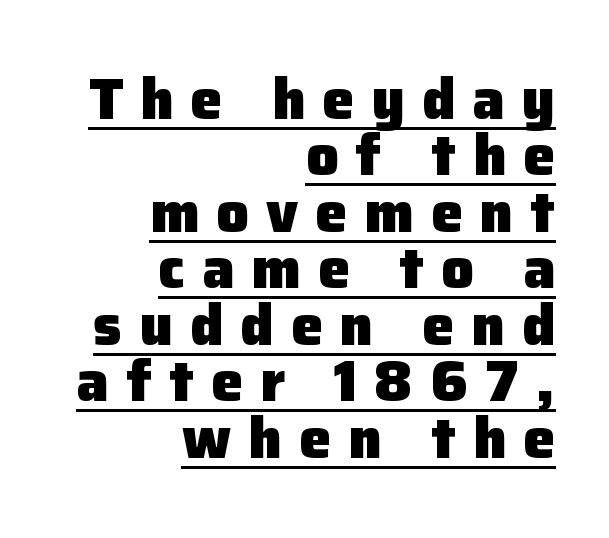
The image shows 57 px heavy sans-serif type, upright; set right-aligned, tight line spacing (0.99x), unusually wide letter spacing (+0.3 em), underlined; low stroke contrast and a medium x-height.
